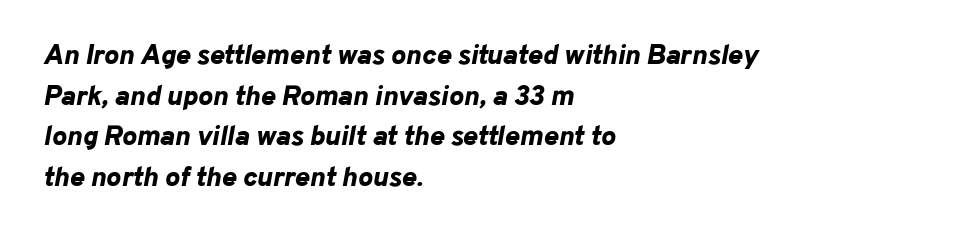
{"italic": "yes", "lean": "right", "slant_degrees": 10, "bold": "yes", "weight": "bold", "width": "normal", "stroke_contrast": "low", "x_height": "medium", "monospaced": "no", "underline": "no", "align": "left", "line_spacing": "normal", "line_spacing_ratio": 1.45, "letter_spacing": "normal", "letter_spacing_em": 0.0, "glyph_px": 28}
